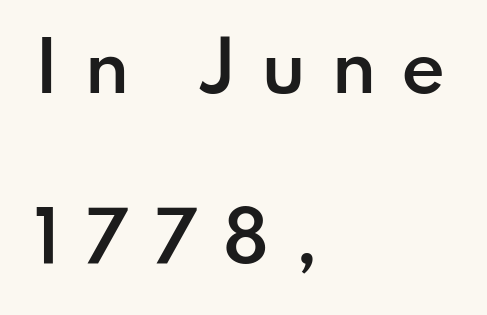
Q: Is the text bold? A: Semi-bold.
Q: Is the text italic (slanted)? A: No, it is upright.
Q: Is the typeface a serif or a sans-serif typeface? A: Sans-serif.
Q: Is the text underlined? A: No.
Q: How is the paragraph aligned? A: Left-aligned.
Q: Is the spacing between letters normal or unusually wide? A: Unusually wide.
Q: Is the spacing between lines tight, normal or loose? A: Loose.
Q: Width (condensed, normal, or wide)? A: Normal.
Q: Stroke contrast? A: Low.
Q: x-height? A: Small.
Q: Monospaced? A: No.
